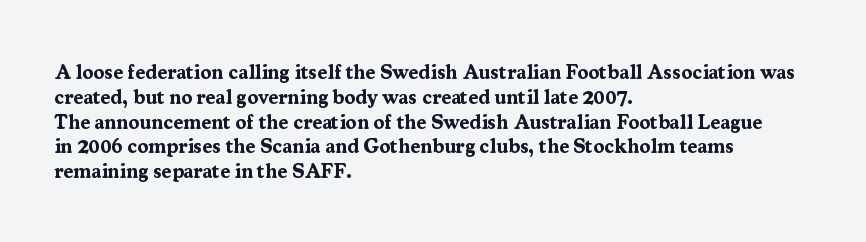
The image shows 20 px bold type, upright; set left-aligned, line spacing 1.24x, normal letter spacing, not underlined.
